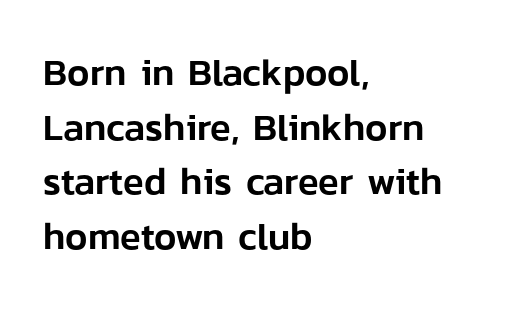
Q: Is the text italic (slanted)? A: No, it is upright.
Q: Is the typeface a serif or a sans-serif typeface? A: Sans-serif.
Q: Is the text underlined? A: No.
Q: How is the paragraph aligned? A: Left-aligned.
Q: Is the spacing between letters normal or unusually wide? A: Normal.
Q: Is the spacing between lines tight, normal or loose? A: Normal.
Q: Width (condensed, normal, or wide)? A: Normal.
Q: Stroke contrast? A: Low.
Q: x-height? A: Medium.
Q: Monospaced? A: No.
